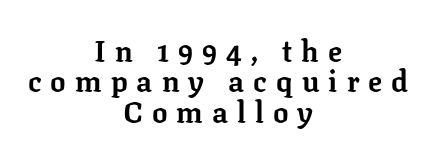
The image shows 29 px bold serif type, upright; set centered, tight line spacing (1.05x), unusually wide letter spacing (+0.31 em), not underlined; low stroke contrast and a medium x-height.
